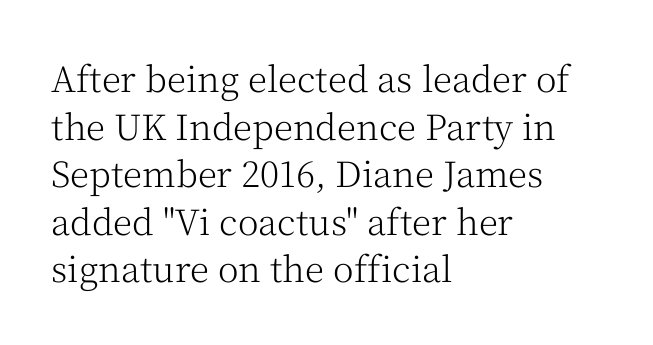
{"serif": "yes", "italic": "no", "bold": "no", "weight": "light", "width": "normal", "stroke_contrast": "medium", "x_height": "medium", "monospaced": "no", "underline": "no", "align": "left", "line_spacing": "normal", "line_spacing_ratio": 1.36, "letter_spacing": "normal", "letter_spacing_em": 0.0, "glyph_px": 35}
